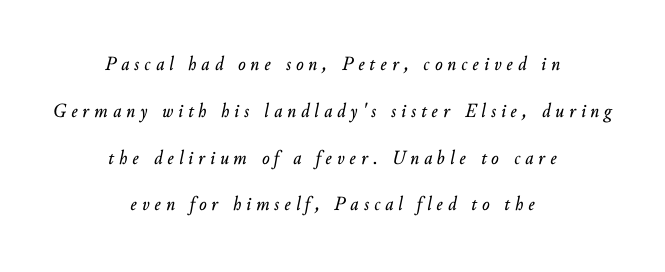
{"italic": "yes", "lean": "right", "slant_degrees": 10, "underline": "no", "align": "center", "line_spacing": "loose", "line_spacing_ratio": 2.34, "letter_spacing": "wide", "letter_spacing_em": 0.25, "glyph_px": 20}
